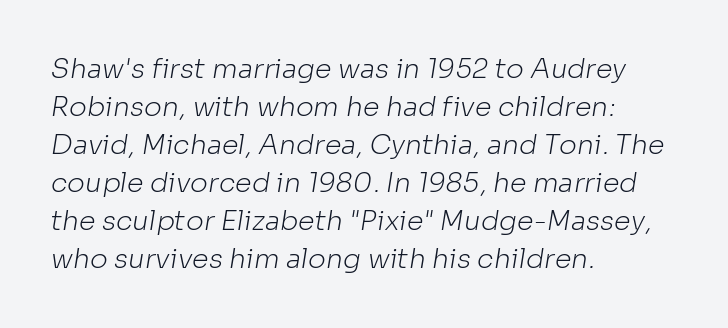
Ink coverage per letter is moderate at most. Descender tails drop into unmarked territory. The line-height multiplier appears to be the usual default. Is the block centered? No — it sits flush against the left margin.
